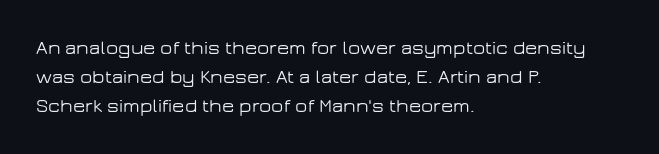
Default kerning and tracking; the words read as compact shapes. The type sits square on the baseline with zero lean. How would I describe the line gaps? Plain and ordinary. The zone under the glyphs is completely vacant. The lines are quadded left.
